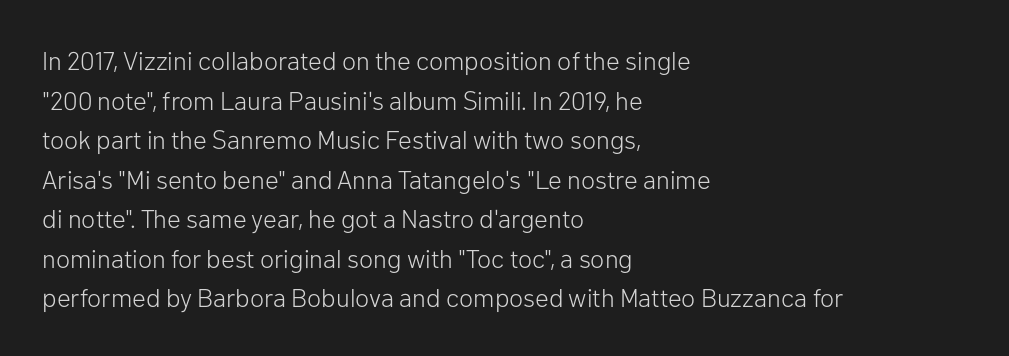
The image shows 26 px text type, upright; set left-aligned, normal line spacing (1.52x), normal letter spacing, not underlined.
